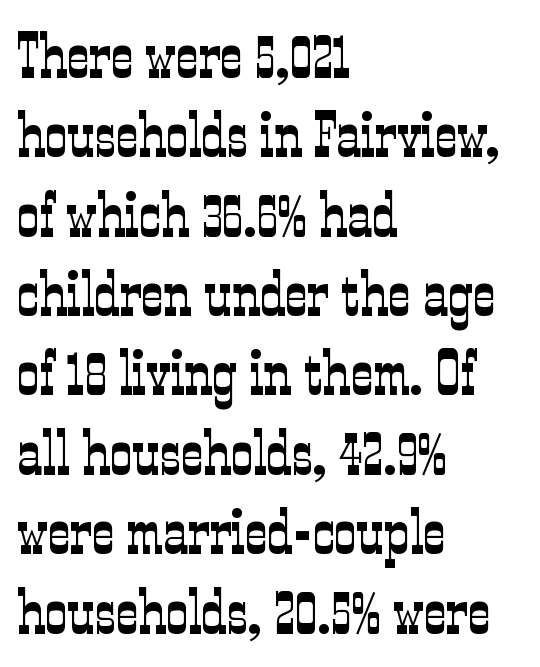
The image shows 62 px light, condensed serif type, upright; set left-aligned, normal line spacing (1.28x), normal letter spacing, not underlined; low stroke contrast and a medium x-height.
